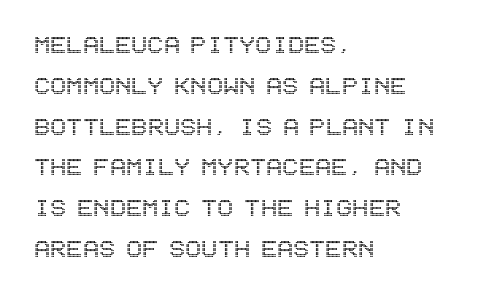
{"italic": "no", "width": "condensed", "x_height": "large", "underline": "no", "align": "left", "line_spacing": "normal", "line_spacing_ratio": 1.36, "letter_spacing": "normal", "letter_spacing_em": 0.0, "glyph_px": 30}
